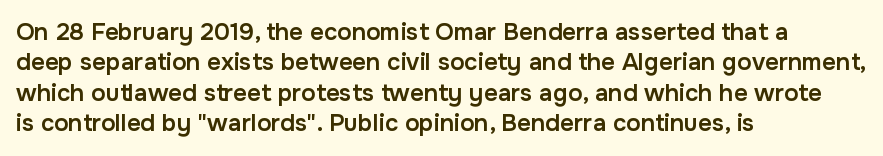
Q: Is the text bold? A: Semi-bold.
Q: Is the text italic (slanted)? A: No, it is upright.
Q: Is the text underlined? A: No.
Q: How is the paragraph aligned? A: Left-aligned.
Q: Is the spacing between letters normal or unusually wide? A: Normal.
Q: Is the spacing between lines tight, normal or loose? A: Normal.
